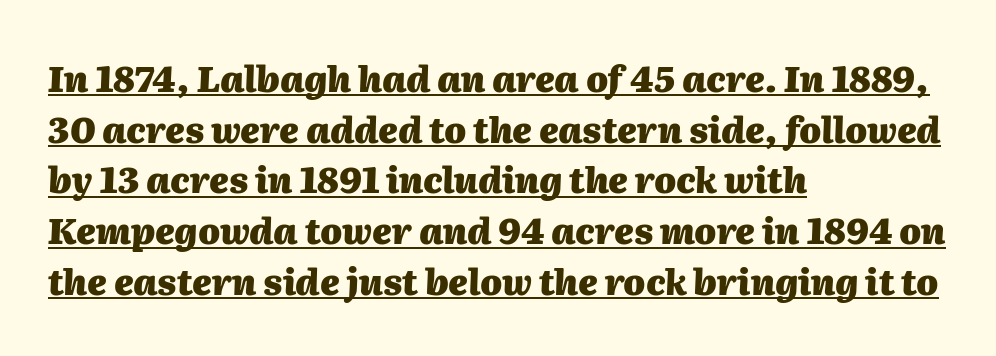
Q: Is the text bold? A: Yes.
Q: Is the text italic (slanted)? A: Yes, it leans right by about 2 degrees.
Q: Is the text underlined? A: Yes.
Q: How is the paragraph aligned? A: Left-aligned.
Q: Is the spacing between letters normal or unusually wide? A: Normal.
Q: Is the spacing between lines tight, normal or loose? A: Normal.
Q: Width (condensed, normal, or wide)? A: Normal.
Q: Stroke contrast? A: Medium.
Q: x-height? A: Medium.
Q: Monospaced? A: No.
